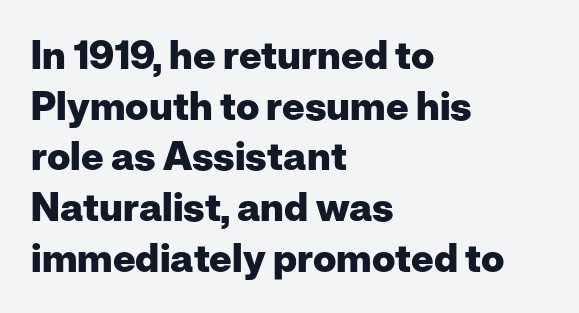
Baseline-to-baseline distance is the conventional proportion of letter height. This rendering uses left alignment, leaving the right contour irregular. Bare-footed words on every line. Do the characters align in a grid? No, the font is proportional. Classification — sans serif.
